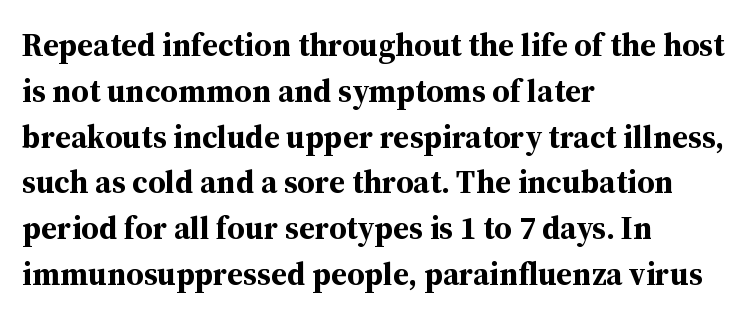
This block has exactly the height ordinary leading produces. Heft: maximum for text — a bold. The baseline area is clear. Default kerning and tracking; the words read as compact shapes. The specimen reads as upright at a glance.
